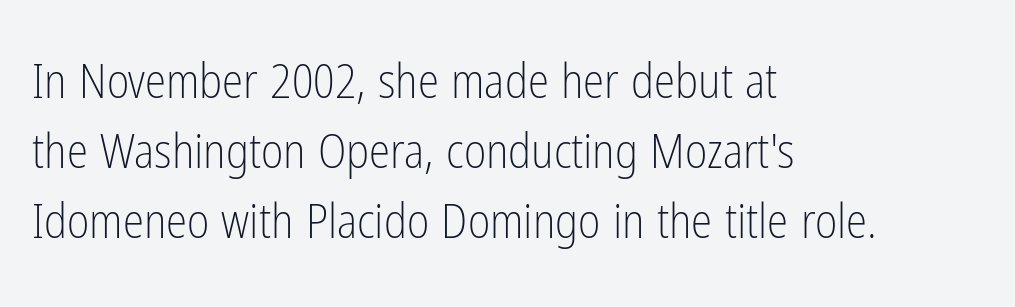
Is the letter spacing exaggerated? No — it looks like the ordinary default. These lines sit exactly where default settings would place them. These lines are composed in type without serifs. Every character sits straight up, as roman type does. Horizontal alignment here is leftward, the default for most running prose. Underline: absent.
